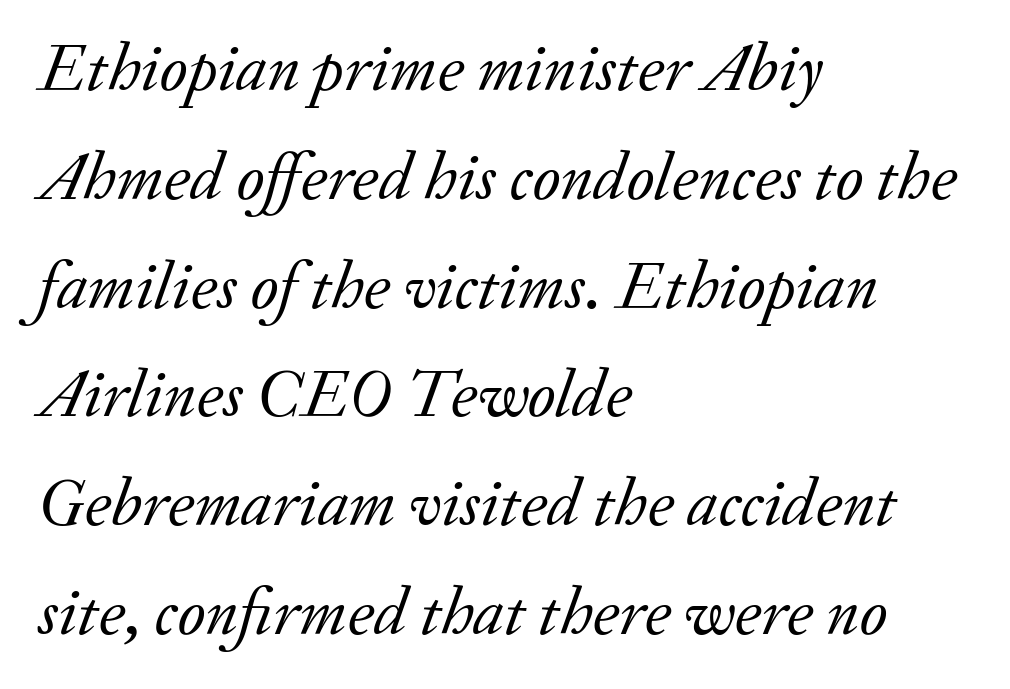
Q: Is the text bold? A: No.
Q: Is the text italic (slanted)? A: Yes, it leans right by about 20 degrees.
Q: Is the typeface a serif or a sans-serif typeface? A: Serif.
Q: Is the text underlined? A: No.
Q: How is the paragraph aligned? A: Left-aligned.
Q: Is the spacing between letters normal or unusually wide? A: Normal.
Q: Is the spacing between lines tight, normal or loose? A: Normal.
Q: Width (condensed, normal, or wide)? A: Normal.
Q: Stroke contrast? A: Low.
Q: x-height? A: Small.
Q: Monospaced? A: No.
